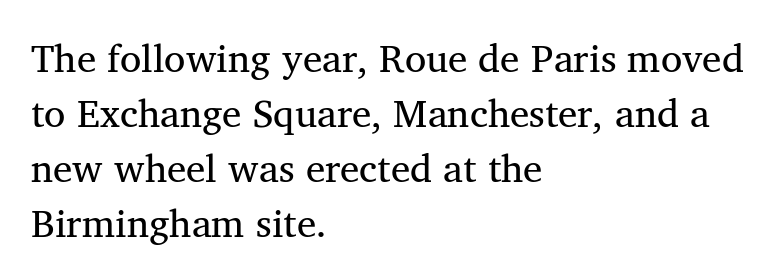
Is the type heavy? It reads as light-to-regular instead. Notice how descenders clear the ascenders below comfortably — that's standard leading. Compared with typical body copy, the letter spacing here is the same. Leftover space on each line is placed entirely after the last word. You can tell from the footed stems that serif type was used. The passage shown is not underscored anywhere.
